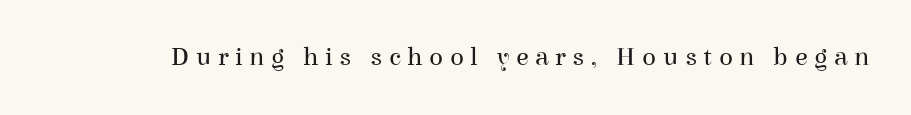
Q: Is the text bold? A: No.
Q: Is the text italic (slanted)? A: No, it is upright.
Q: Is the text underlined? A: No.
Q: Is the spacing between letters normal or unusually wide? A: Unusually wide.
